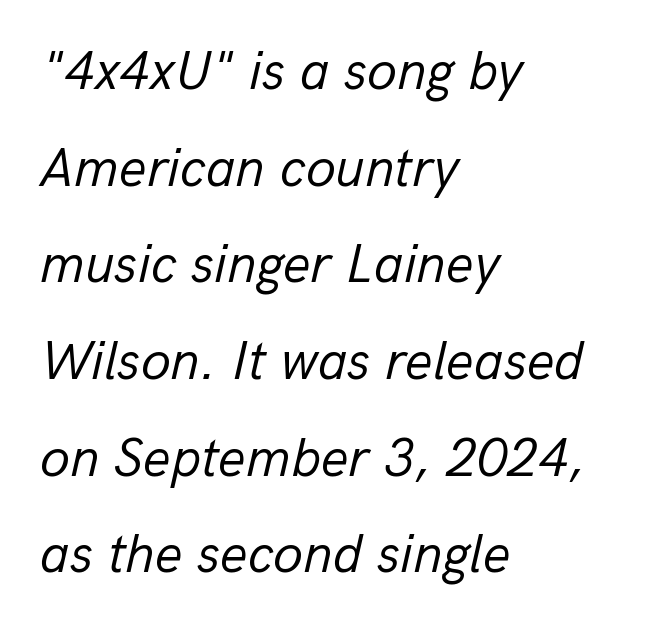
The image shows 54 px regular-weight type, italic (leaning right); set left-aligned, line spacing 1.79x, normal letter spacing, not underlined; low stroke contrast and a medium x-height.
